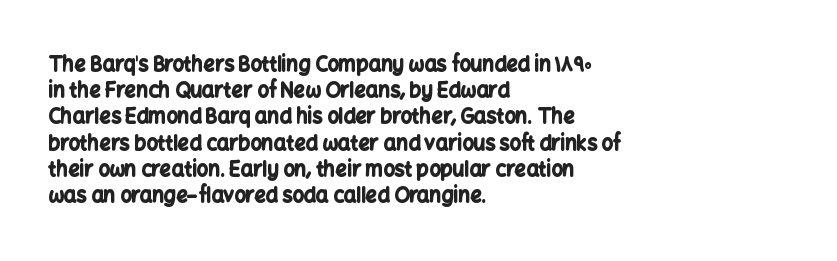
The image shows 20 px bold type, upright; set left-aligned, normal line spacing (1.31x), normal letter spacing, not underlined.
